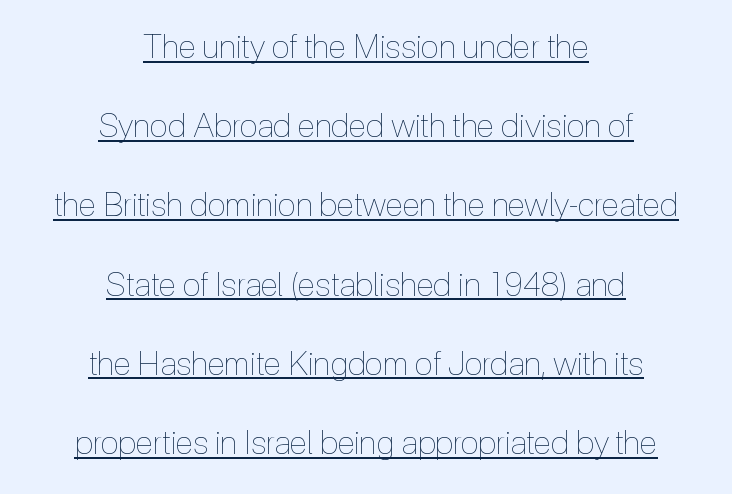
{"italic": "no", "bold": "no", "weight": "thin", "width": "condensed", "x_height": "medium", "monospaced": "no", "underline": "yes", "align": "center", "line_spacing": "loose", "line_spacing_ratio": 2.4, "letter_spacing": "normal", "letter_spacing_em": 0.0, "glyph_px": 33}
